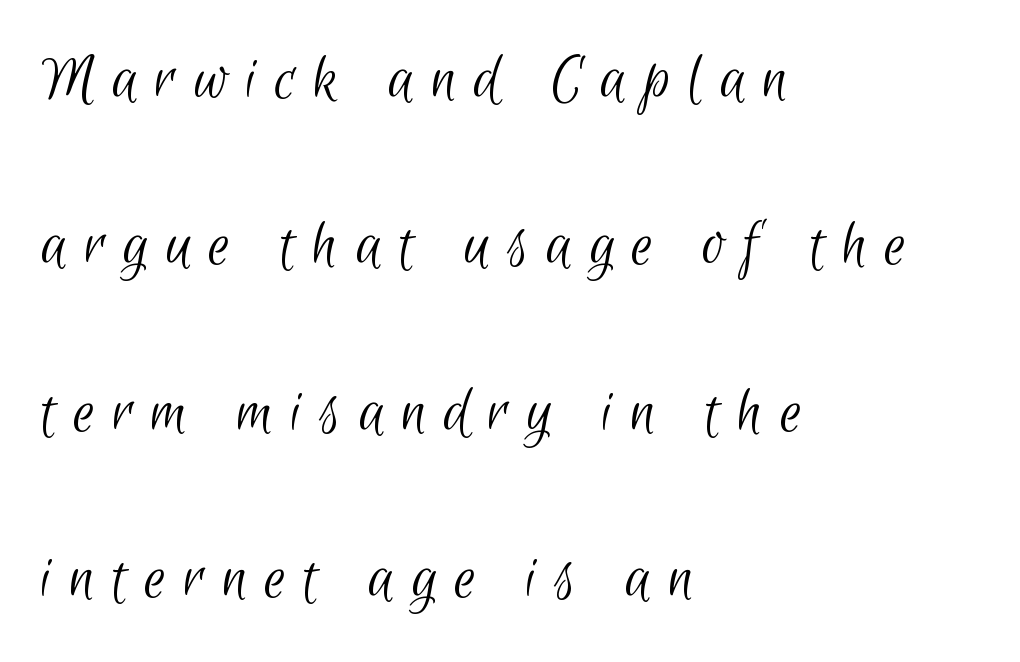
Counters stay open thanks to moderate or lighter strokes. The line texture is sparse and dotted thanks to wide tracking. Classification — sans serif. This sample trades compactness for vertical openness between lines.
